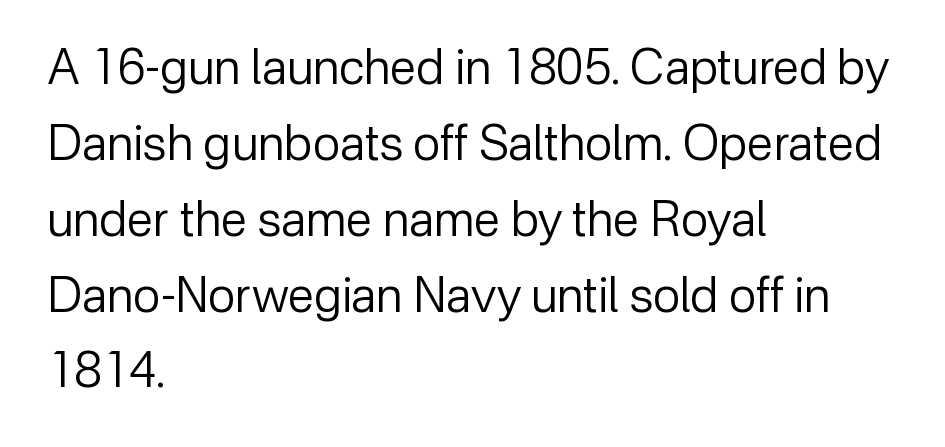
Q: Is the text bold? A: No.
Q: Is the text italic (slanted)? A: No, it is upright.
Q: Is the typeface a serif or a sans-serif typeface? A: Sans-serif.
Q: Is the text underlined? A: No.
Q: How is the paragraph aligned? A: Left-aligned.
Q: Is the spacing between letters normal or unusually wide? A: Normal.
Q: Is the spacing between lines tight, normal or loose? A: Normal.
Q: Width (condensed, normal, or wide)? A: Normal.
Q: Stroke contrast? A: Low.
Q: x-height? A: Medium.
Q: Monospaced? A: No.
